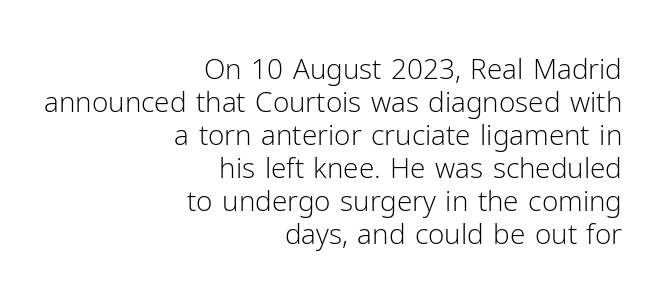
{"serif": "no", "italic": "no", "bold": "no", "weight": "light", "width": "normal", "stroke_contrast": "low", "x_height": "medium", "monospaced": "no", "underline": "no", "align": "right", "line_spacing_ratio": 1.18, "letter_spacing": "normal", "letter_spacing_em": 0.0, "glyph_px": 28}
